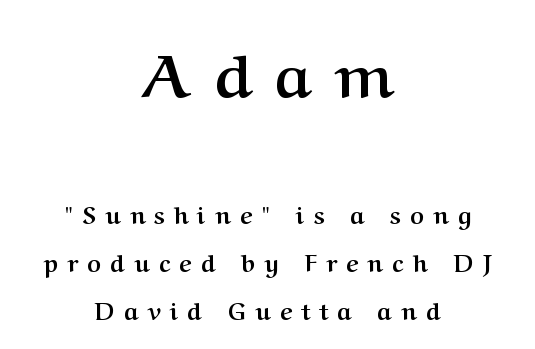
Q: Is the text bold? A: Yes.
Q: Is the text italic (slanted)? A: No, it is upright.
Q: Is the typeface a serif or a sans-serif typeface? A: Serif.
Q: Is the text underlined? A: No.
Q: How is the paragraph aligned? A: Centered.
Q: Is the spacing between letters normal or unusually wide? A: Unusually wide.
Q: Is the spacing between lines tight, normal or loose? A: Loose.
Q: Which block of text is set in a larger size, the first (top) or the second (bottom)? A: The first (top) one.
Q: Width (condensed, normal, or wide)? A: Normal.
Q: Stroke contrast? A: Medium.
Q: x-height? A: Medium.
Q: Monospaced? A: No.
